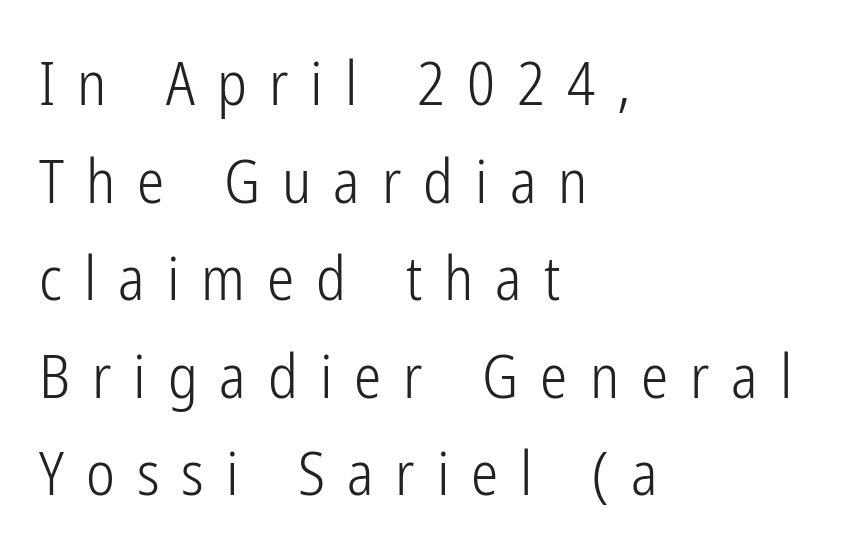
Notice how the stems are strictly vertical — no italics here. Alignment: flush left. Think of a printed novel: that variable character pitch is what you see here. Vertical spacing — default.
